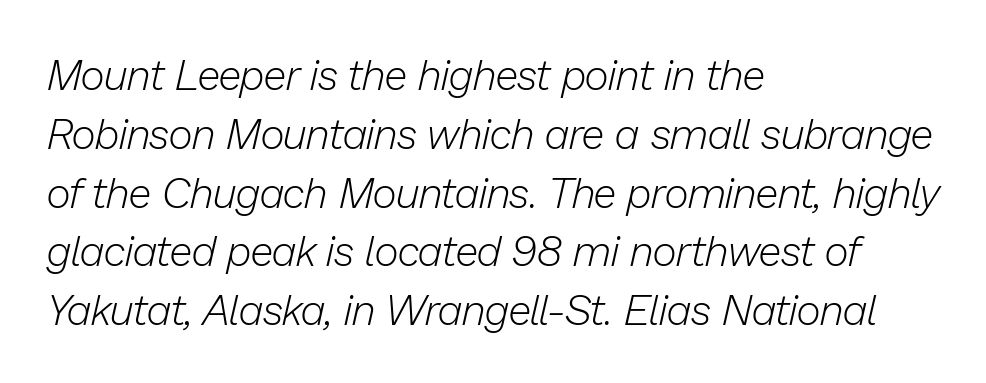
The image shows 42 px light type, italic (leaning right); set left-aligned, normal line spacing (1.4x), normal letter spacing, not underlined; low stroke contrast and a medium x-height.
